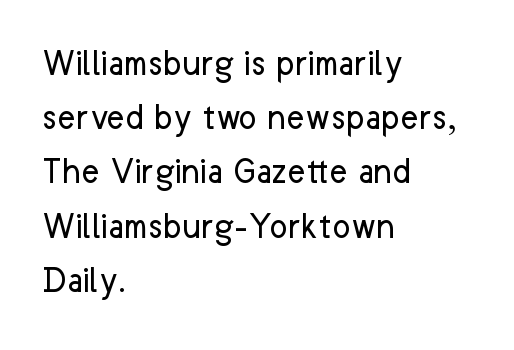
The font is comparable to plain body text, perhaps lighter. The baseline area is clear. Observe the absence of serifs on each vertical stroke in this sample. Think of a printed novel: that variable character pitch is what you see here. The axis of the letterforms is exactly vertical. Every row of glyphs begins at an identical x-position on the left.
